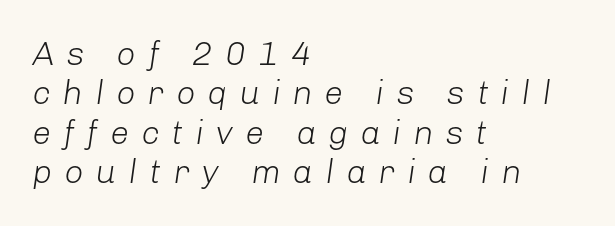
Q: Is the text bold? A: No.
Q: Is the text italic (slanted)? A: Yes, it leans right by about 8 degrees.
Q: Is the text underlined? A: No.
Q: How is the paragraph aligned? A: Left-aligned.
Q: Is the spacing between letters normal or unusually wide? A: Unusually wide.
Q: Width (condensed, normal, or wide)? A: Normal.
Q: Stroke contrast? A: Low.
Q: x-height? A: Medium.
Q: Monospaced? A: No.
